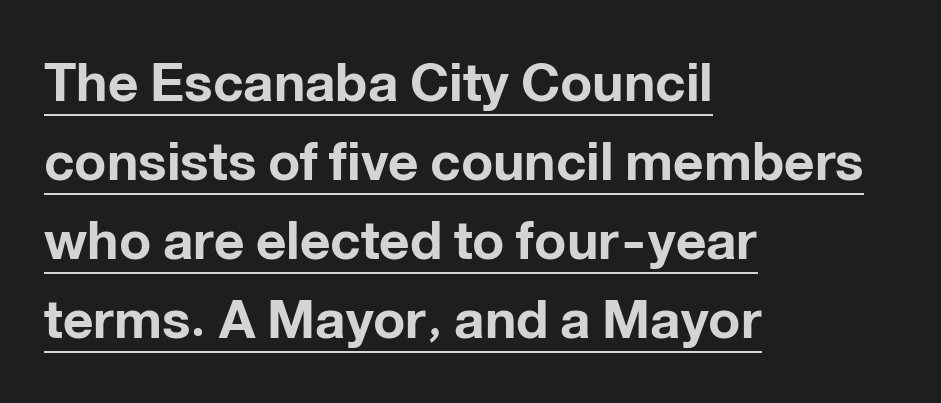
The image shows 53 px bold sans-serif type, upright; set left-aligned, normal line spacing (1.49x), normal letter spacing, underlined; low stroke contrast and a medium x-height.
